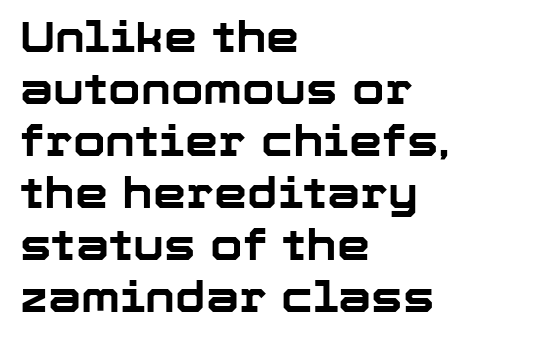
The image shows 42 px bold sans-serif type, upright; set left-aligned, line spacing 1.24x, normal letter spacing, not underlined; low stroke contrast and a medium x-height.
